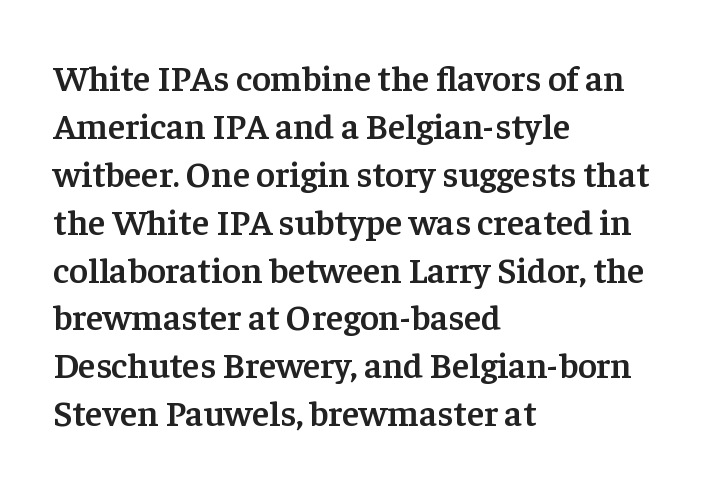
Q: Is the text bold? A: Semi-bold.
Q: Is the text italic (slanted)? A: No, it is upright.
Q: Is the typeface a serif or a sans-serif typeface? A: Serif.
Q: Is the text underlined? A: No.
Q: How is the paragraph aligned? A: Left-aligned.
Q: Is the spacing between letters normal or unusually wide? A: Normal.
Q: Is the spacing between lines tight, normal or loose? A: Normal.
Q: Width (condensed, normal, or wide)? A: Normal.
Q: Stroke contrast? A: Low.
Q: x-height? A: Medium.
Q: Monospaced? A: No.
